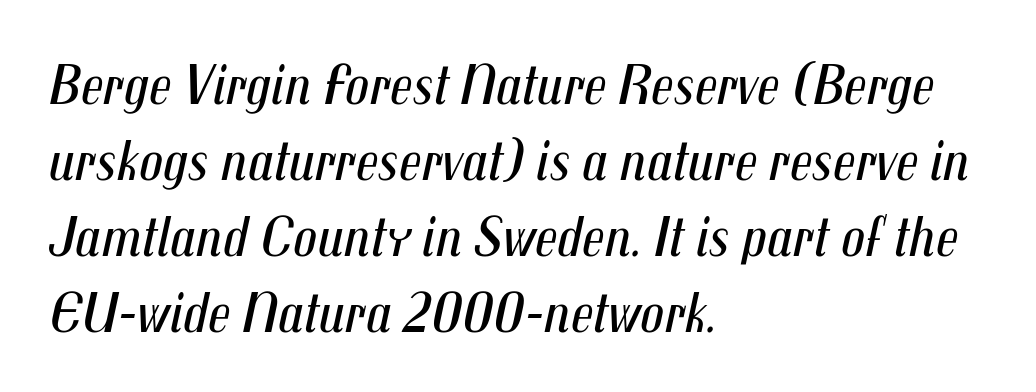
The typesetting does not lean heavy: it is not bold. The letterforms sit shoulder to shoulder at normal distance. Teacher's note: observe the even left margin — that is flush-left alignment. The words here are not underlined. The face used here is proportionally spaced, like ordinary book or web type. It's the slanting kind of type.
